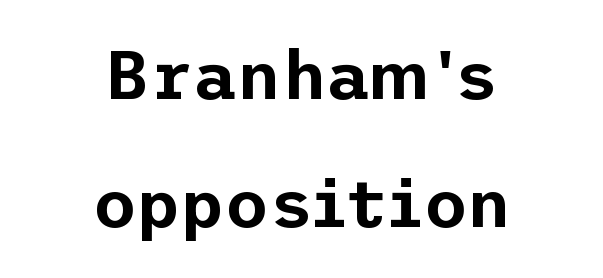
The image shows 68 px sans-serif type, upright; set centered, line spacing 1.88x, normal letter spacing, not underlined; low stroke contrast and a medium x-height.
